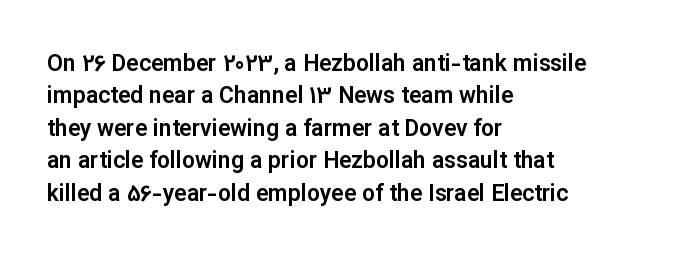
Rule under the text: the space is simply empty. Glyph-to-glyph distance matches everyday printed text. This block has exactly the height ordinary leading produces. Every character sits straight up, as roman type does. Teacher's note: observe the even left margin — that is flush-left alignment.
